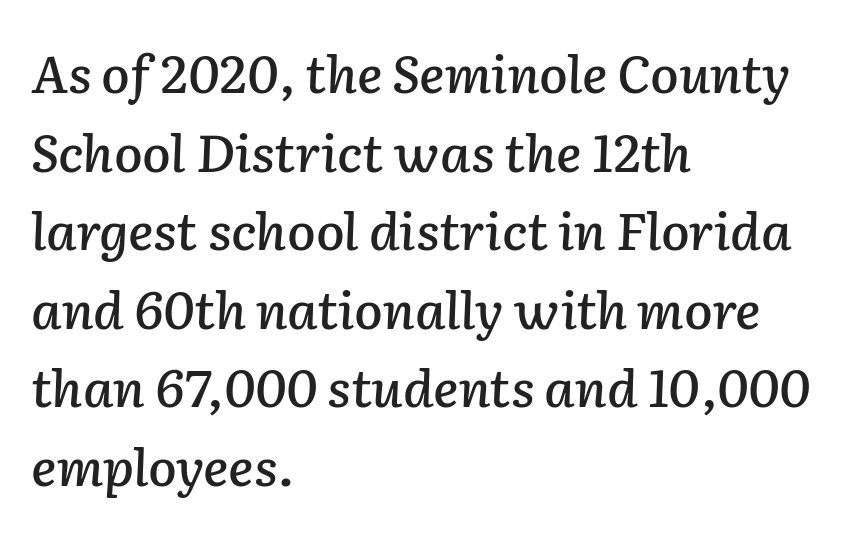
Q: Is the text italic (slanted)? A: Yes, it leans right by about 2 degrees.
Q: Is the text underlined? A: No.
Q: How is the paragraph aligned? A: Left-aligned.
Q: Is the spacing between letters normal or unusually wide? A: Normal.
Q: Is the spacing between lines tight, normal or loose? A: Normal.
Q: Width (condensed, normal, or wide)? A: Normal.
Q: Stroke contrast? A: Low.
Q: x-height? A: Medium.
Q: Monospaced? A: No.
